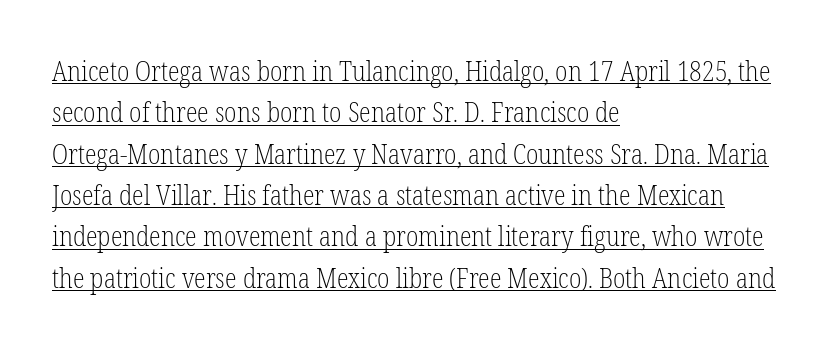
The image shows 27 px text type, upright; set left-aligned, normal line spacing (1.53x), normal letter spacing, underlined.
